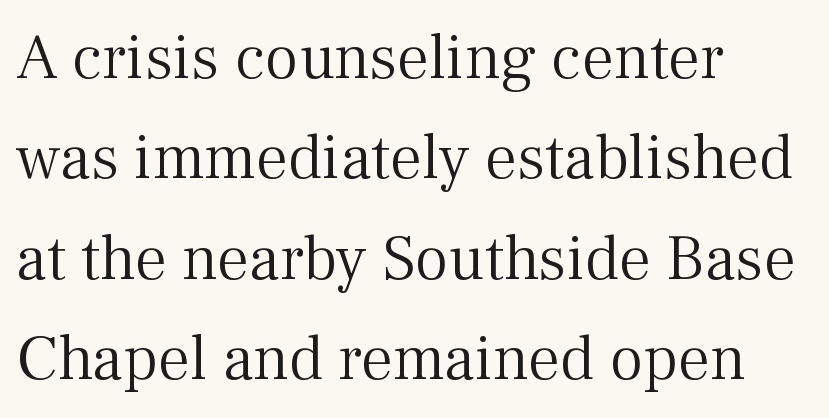
The image shows 64 px light serif type, upright; set left-aligned, normal line spacing (1.57x), normal letter spacing, not underlined; medium stroke contrast and a medium x-height.
